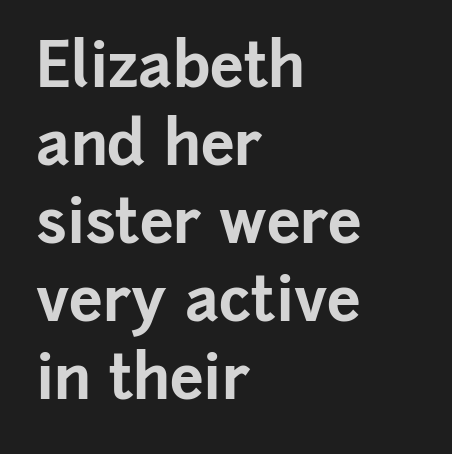
{"serif": "no", "italic": "no", "bold": "yes", "weight": "bold", "width": "normal", "stroke_contrast": "low", "x_height": "medium", "monospaced": "no", "underline": "no", "align": "left", "line_spacing": "normal", "line_spacing_ratio": 1.28, "letter_spacing": "normal", "letter_spacing_em": 0.0, "glyph_px": 61}
